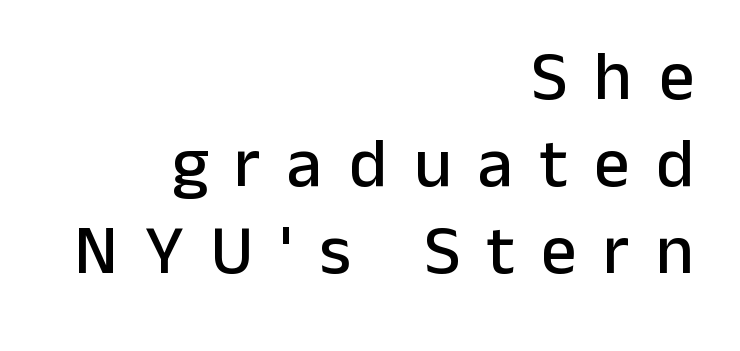
Q: Is the text italic (slanted)? A: No, it is upright.
Q: Is the typeface a serif or a sans-serif typeface? A: Sans-serif.
Q: Is the text underlined? A: No.
Q: How is the paragraph aligned? A: Right-aligned.
Q: Is the spacing between letters normal or unusually wide? A: Unusually wide.
Q: Width (condensed, normal, or wide)? A: Normal.
Q: Stroke contrast? A: Low.
Q: x-height? A: Medium.
Q: Monospaced? A: No.
